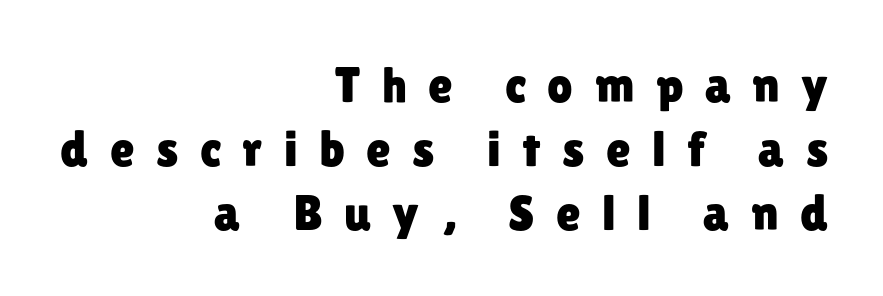
The image shows 50 px sans-serif type, upright; set right-aligned, normal line spacing (1.28x), unusually wide letter spacing (+0.43 em), not underlined; low stroke contrast and a medium x-height.
